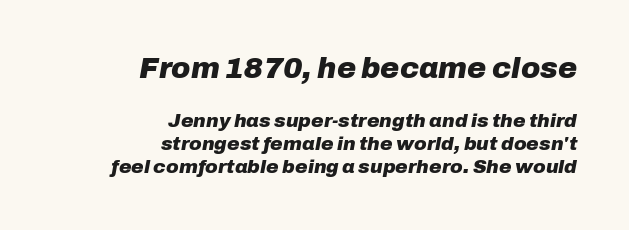
Do the characters align in a grid? No, the font is proportional. Rule under the text: the space is simply empty. Would a proofreader flag this as italicized? Yes. Standard letterfit; no display-style spreading of the glyphs. Compared with an ordinary text face, these strokes are far heavier — a full bold. Whoever set this made the first block the dominant, larger element.
